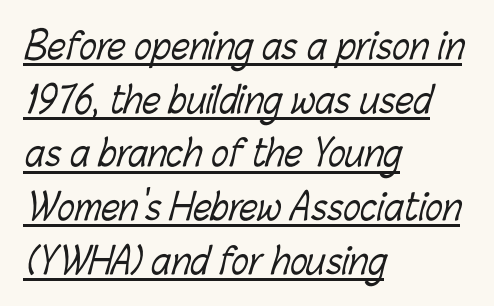
The image shows 36 px light, condensed type; set left-aligned, normal line spacing (1.49x), normal letter spacing, underlined; low stroke contrast and a medium x-height.
